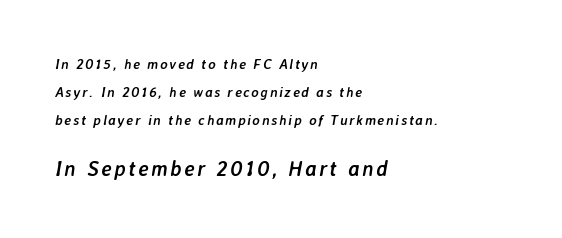
The typesetter chose a ragged-right arrangement here. Heavy, bold letterforms. The rendering uses a large line-height, opening up the rows. Caption: upper text group reduced, lower text group enlarged.
